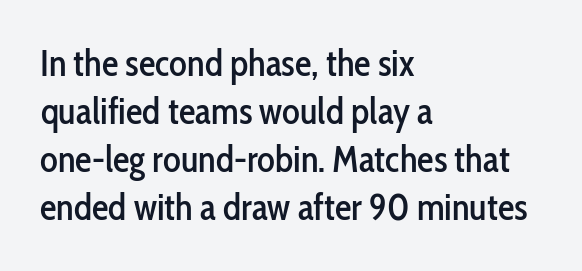
Q: Is the text italic (slanted)? A: No, it is upright.
Q: Is the typeface a serif or a sans-serif typeface? A: Sans-serif.
Q: Is the text underlined? A: No.
Q: How is the paragraph aligned? A: Left-aligned.
Q: Is the spacing between letters normal or unusually wide? A: Normal.
Q: Is the spacing between lines tight, normal or loose? A: Normal.
Q: Width (condensed, normal, or wide)? A: Condensed.
Q: Stroke contrast? A: Low.
Q: x-height? A: Medium.
Q: Monospaced? A: No.
